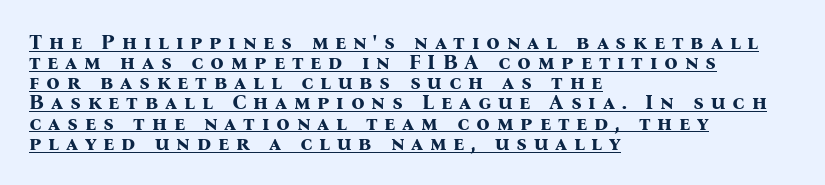
{"italic": "no", "bold": "yes", "underline": "yes", "align": "left", "line_spacing": "tight", "line_spacing_ratio": 0.96, "letter_spacing": "wide", "letter_spacing_em": 0.32, "glyph_px": 21}
